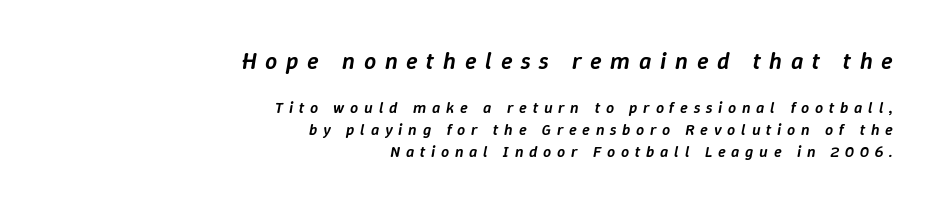
Q: Is the text bold? A: Semi-bold.
Q: Is the text italic (slanted)? A: Yes, it leans right by about 9 degrees.
Q: Is the text underlined? A: No.
Q: How is the paragraph aligned? A: Right-aligned.
Q: Is the spacing between letters normal or unusually wide? A: Unusually wide.
Q: Is the spacing between lines tight, normal or loose? A: Normal.
Q: Which block of text is set in a larger size, the first (top) or the second (bottom)? A: The first (top) one.
